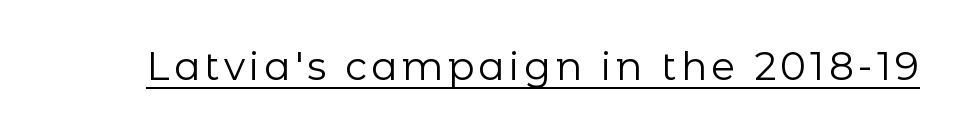
The image shows 39 px regular-weight sans-serif type, upright; set underlined; low stroke contrast and a medium x-height.
